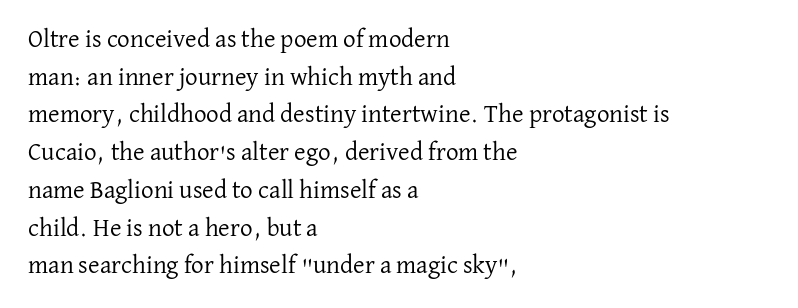
The face used here is rendered with its standard letterfit. Just letters on the line, the space beneath them empty. Caption: face not bold, strokes unweighted. Line spacing here is normal.
